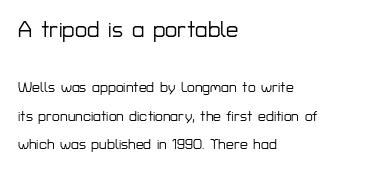
The image shows 22 px text type, upright; set left-aligned, loose line spacing (2.03x), normal letter spacing, not underlined; the first (top) block is 1.57x larger.
